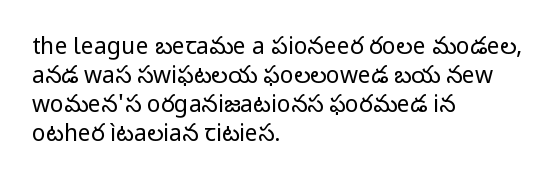
{"italic": "no", "bold": "no", "underline": "no", "align": "left", "line_spacing": "normal", "line_spacing_ratio": 1.26, "letter_spacing": "normal", "letter_spacing_em": 0.0, "glyph_px": 23}
